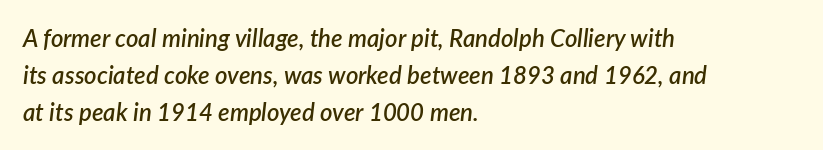
Q: Is the text bold? A: Semi-bold.
Q: Is the text italic (slanted)? A: Yes, it leans right by about 7 degrees.
Q: Is the text underlined? A: No.
Q: How is the paragraph aligned? A: Left-aligned.
Q: Is the spacing between letters normal or unusually wide? A: Normal.
Q: Is the spacing between lines tight, normal or loose? A: Normal.
